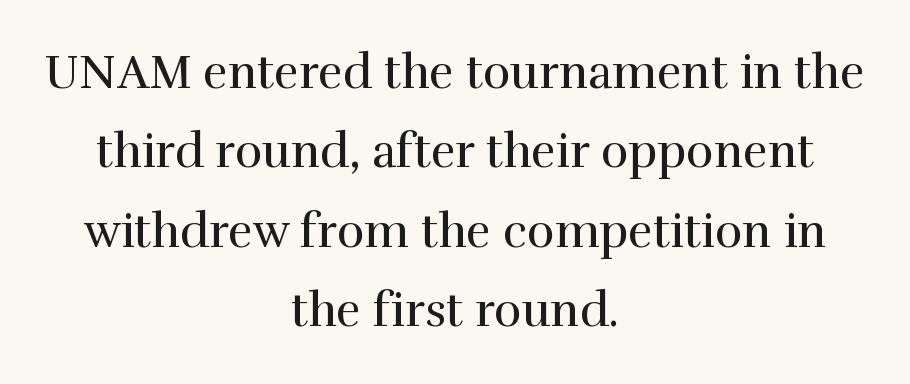
{"serif": "yes", "italic": "no", "bold": "no", "weight": "regular", "width": "normal", "x_height": "medium", "monospaced": "no", "underline": "no", "align": "center", "line_spacing": "normal", "line_spacing_ratio": 1.69, "letter_spacing": "normal", "letter_spacing_em": 0.0, "glyph_px": 47}
